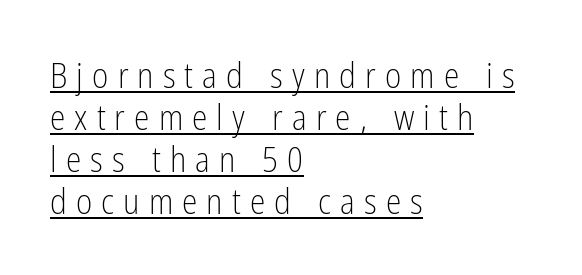
{"serif": "no", "italic": "no", "bold": "no", "weight": "light", "width": "condensed", "stroke_contrast": "low", "x_height": "medium", "monospaced": "no", "underline": "yes", "align": "left", "line_spacing_ratio": 1.2, "letter_spacing": "wide", "letter_spacing_em": 0.26, "glyph_px": 35}
